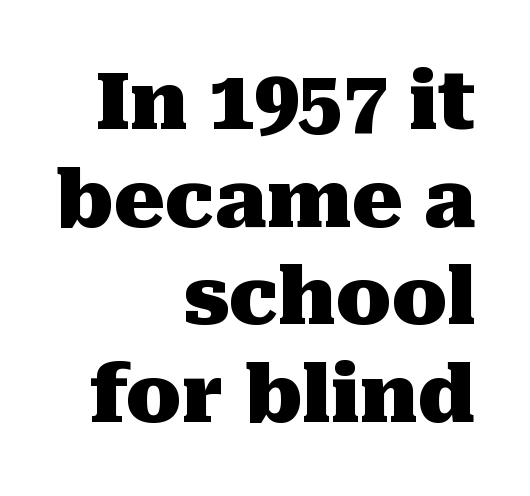
The gap between lines stays unmarked. The passage shown is typed in a proportional face where columns would drift. Typesetter's note: full bold, strokes at maximum text heaviness. The rendering anchors every line to the right-hand side. Tall strokes in this sample are plumb rather than angled. This rendering leaves character spacing at its baseline value.
